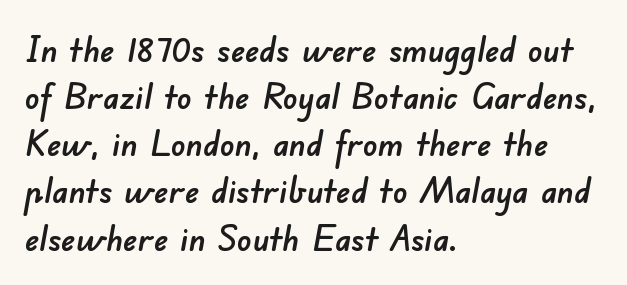
Lines of text with bare space underneath. The passage shown stacks its lines at a standard gap. Is the block centered? No — it sits flush against the left margin. Glyph-to-glyph distance matches everyday printed text. The characters display no serif detailing; their extremities are plain. Varying glyph widths throughout — classic text-font behaviour.
